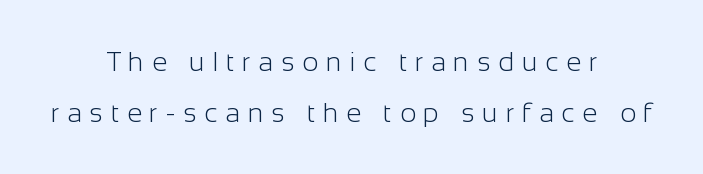
{"italic": "no", "bold": "no", "underline": "no", "align": "center", "line_spacing_ratio": 1.88, "letter_spacing": "wide", "letter_spacing_em": 0.29, "glyph_px": 27}
